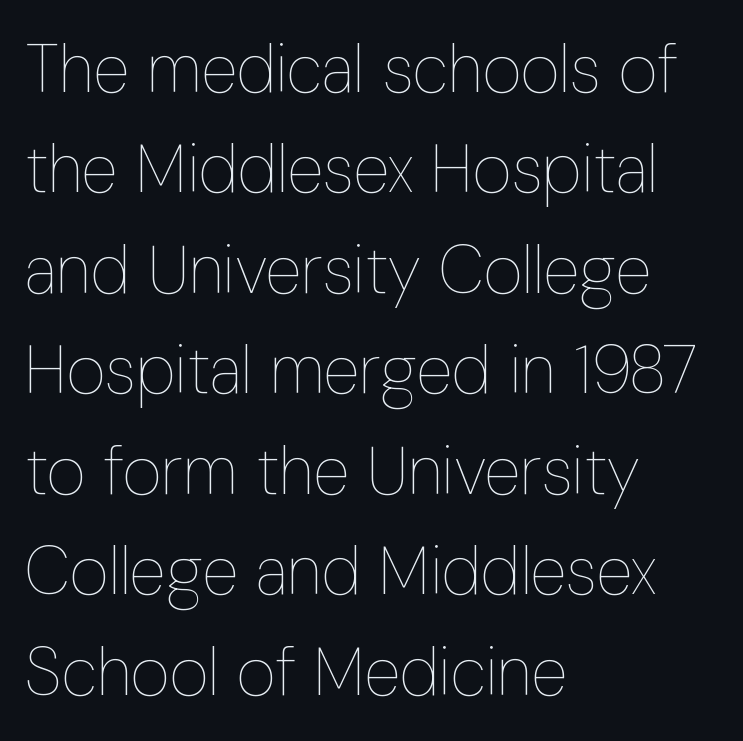
{"italic": "no", "bold": "no", "weight": "thin", "width": "condensed", "stroke_contrast": "low", "x_height": "medium", "monospaced": "no", "underline": "no", "align": "left", "line_spacing": "normal", "line_spacing_ratio": 1.5, "letter_spacing": "normal", "letter_spacing_em": 0.0, "glyph_px": 67}
